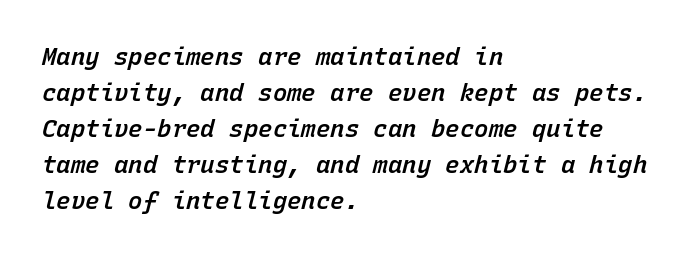
Q: Is the text bold? A: Semi-bold.
Q: Is the text italic (slanted)? A: Yes, it leans right by about 15 degrees.
Q: Is the text underlined? A: No.
Q: How is the paragraph aligned? A: Left-aligned.
Q: Is the spacing between letters normal or unusually wide? A: Normal.
Q: Is the spacing between lines tight, normal or loose? A: Normal.
